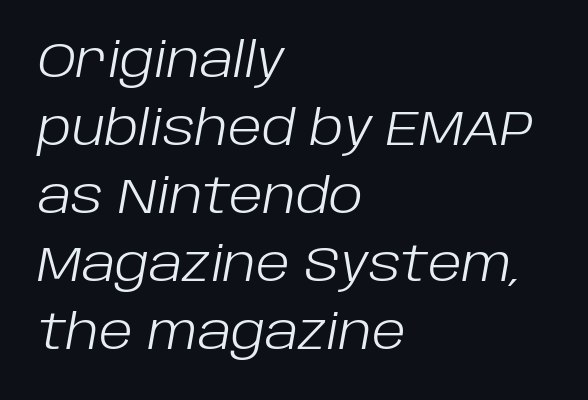
Q: Is the text bold? A: No.
Q: Is the text italic (slanted)? A: Yes, it leans right by about 10 degrees.
Q: Is the text underlined? A: No.
Q: How is the paragraph aligned? A: Left-aligned.
Q: Is the spacing between letters normal or unusually wide? A: Normal.
Q: Is the spacing between lines tight, normal or loose? A: Normal.
Q: Width (condensed, normal, or wide)? A: Normal.
Q: Stroke contrast? A: Low.
Q: x-height? A: Large.
Q: Monospaced? A: No.
